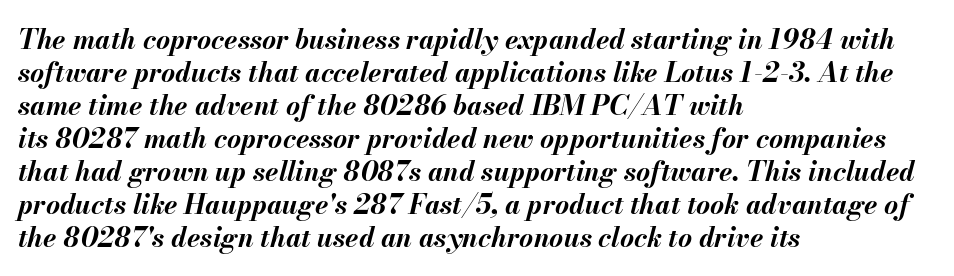
Q: Is the text bold? A: Yes.
Q: Is the text italic (slanted)? A: Yes, it leans right by about 13 degrees.
Q: Is the text underlined? A: No.
Q: How is the paragraph aligned? A: Left-aligned.
Q: Is the spacing between letters normal or unusually wide? A: Normal.
